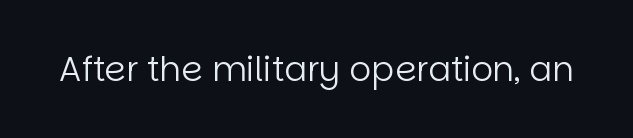
{"serif": "no", "italic": "no", "bold": "no", "weight": "regular", "width": "normal", "stroke_contrast": "low", "x_height": "large", "monospaced": "no", "underline": "no", "letter_spacing": "normal", "letter_spacing_em": 0.0, "glyph_px": 34}
